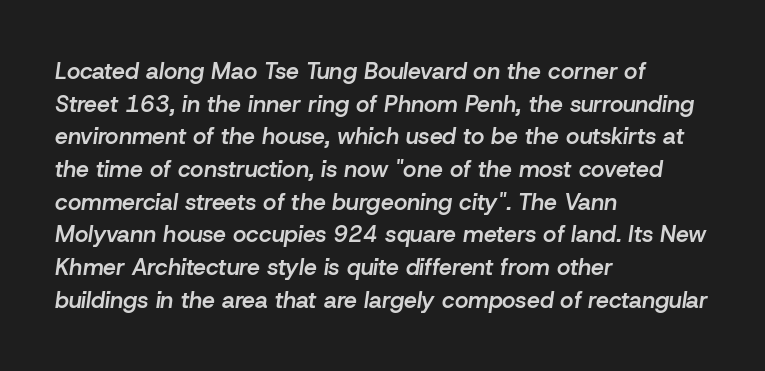
The image shows 23 px text type, italic (leaning right); set left-aligned, normal line spacing (1.42x), normal letter spacing, not underlined.
